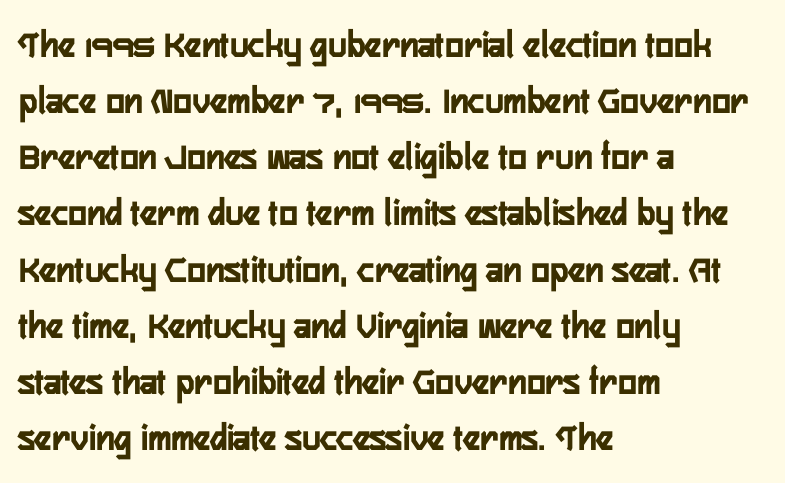
Heft: maximum for text — a bold. The paragraph shown leans on its left margin. This sample uses an upright cut, with every glyph sitting square on the baseline. The rendering keeps characters at their native spacing.
